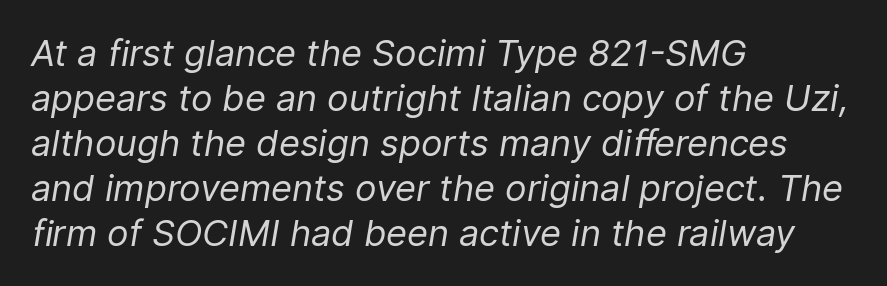
Do the characters align in a grid? No, the font is proportional. One glance says typical: line gaps are just what's usual. Stroke thickness stays within the range of a standard reading face or lighter. The rendering applies a slant to the glyphs. Every row of glyphs begins at an identical x-position on the left.
